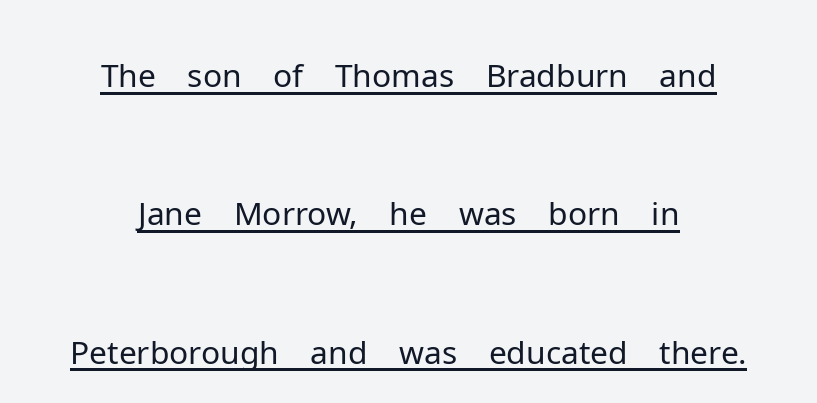
Q: Is the text bold? A: No.
Q: Is the text italic (slanted)? A: No, it is upright.
Q: Is the typeface a serif or a sans-serif typeface? A: Sans-serif.
Q: Is the text underlined? A: Yes.
Q: How is the paragraph aligned? A: Centered.
Q: Is the spacing between letters normal or unusually wide? A: Normal.
Q: Is the spacing between lines tight, normal or loose? A: Loose.
Q: Width (condensed, normal, or wide)? A: Normal.
Q: Stroke contrast? A: Low.
Q: x-height? A: Medium.
Q: Monospaced? A: No.
